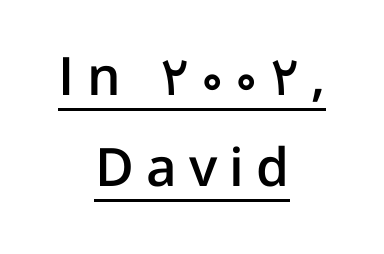
Q: Is the text bold? A: Semi-bold.
Q: Is the text italic (slanted)? A: No, it is upright.
Q: Is the typeface a serif or a sans-serif typeface? A: Sans-serif.
Q: Is the text underlined? A: Yes.
Q: How is the paragraph aligned? A: Centered.
Q: Is the spacing between letters normal or unusually wide? A: Unusually wide.
Q: Width (condensed, normal, or wide)? A: Normal.
Q: Stroke contrast? A: Low.
Q: x-height? A: Medium.
Q: Monospaced? A: No.
